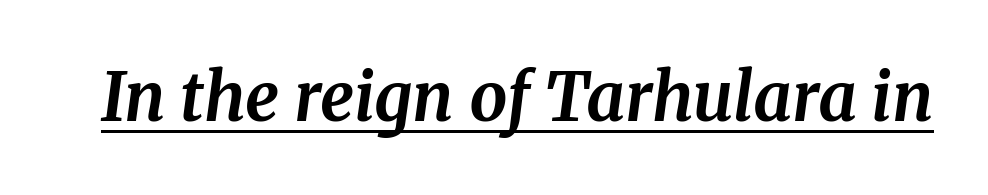
Q: Is the text bold? A: Yes.
Q: Is the text italic (slanted)? A: Yes, it leans right by about 8 degrees.
Q: Is the typeface a serif or a sans-serif typeface? A: Serif.
Q: Is the text underlined? A: Yes.
Q: Is the spacing between letters normal or unusually wide? A: Normal.
Q: Width (condensed, normal, or wide)? A: Normal.
Q: Stroke contrast? A: Medium.
Q: x-height? A: Medium.
Q: Monospaced? A: No.
